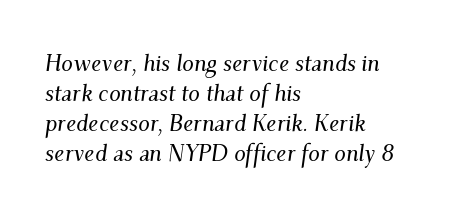
The lines in this sample share a left origin and differ only in where they stop. Rendered with sloped, italic letterforms. A typesetter would call this leading conventional body-copy spacing. Underlining? Definitely not there. Between one letter and the next there's only the usual sliver of space.
